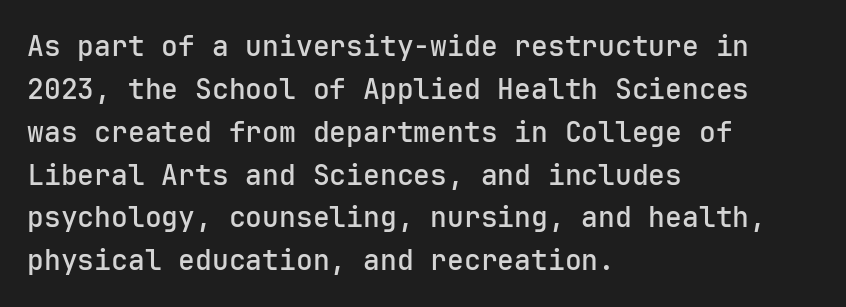
Q: Is the text bold? A: Semi-bold.
Q: Is the text italic (slanted)? A: No, it is upright.
Q: Is the typeface a serif or a sans-serif typeface? A: Sans-serif.
Q: Is the text underlined? A: No.
Q: How is the paragraph aligned? A: Left-aligned.
Q: Is the spacing between letters normal or unusually wide? A: Normal.
Q: Is the spacing between lines tight, normal or loose? A: Normal.
Q: Width (condensed, normal, or wide)? A: Normal.
Q: Stroke contrast? A: Low.
Q: x-height? A: Medium.
